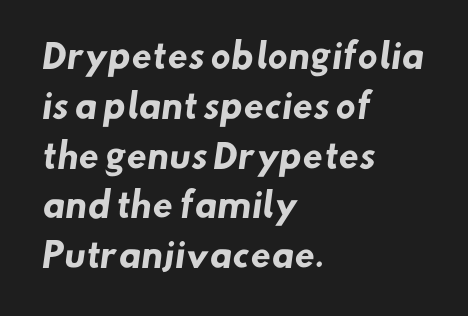
{"serif": "no", "bold": "yes", "weight": "heavy", "width": "normal", "stroke_contrast": "low", "x_height": "small", "monospaced": "no", "underline": "no", "align": "left", "line_spacing": "normal", "line_spacing_ratio": 1.51, "letter_spacing": "normal", "letter_spacing_em": 0.0, "glyph_px": 33}
